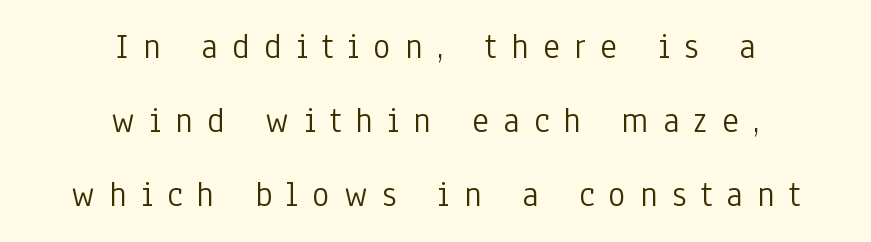
Q: Is the text bold? A: No.
Q: Is the text italic (slanted)? A: No, it is upright.
Q: Is the typeface a serif or a sans-serif typeface? A: Sans-serif.
Q: Is the text underlined? A: No.
Q: How is the paragraph aligned? A: Centered.
Q: Is the spacing between letters normal or unusually wide? A: Unusually wide.
Q: Is the spacing between lines tight, normal or loose? A: Loose.
Q: Width (condensed, normal, or wide)? A: Condensed.
Q: Stroke contrast? A: Low.
Q: x-height? A: Medium.
Q: Monospaced? A: No.
